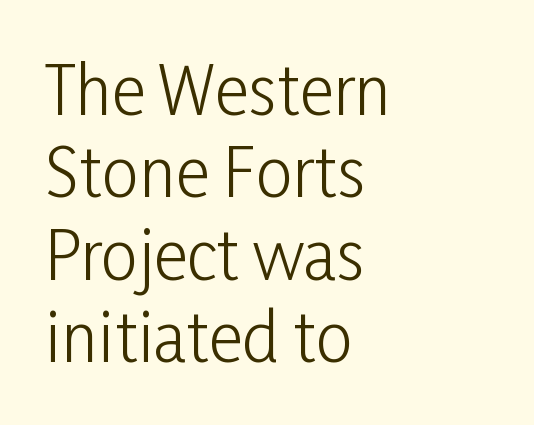
This rendering features lettering with no underline. How would I describe the line gaps? Plain and ordinary. This is the regular roman posture of the typeface. Looks like regular typesetting: each glyph gets only the width it needs.
